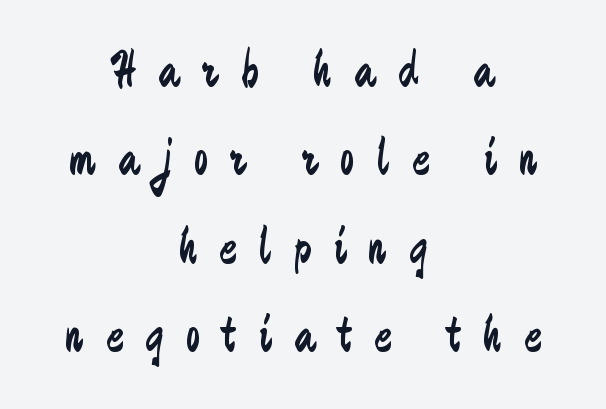
Honestly, the row spacing looks completely unremarkable. Nobody drew a line under any word here. Letters have the restrained weight of plain body copy at most. This sample uses a sans-serif face. Each letter keeps its own natural width here, so spacing adapts to shape.
